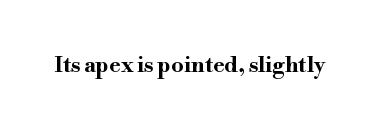
Q: Is the text bold? A: Yes.
Q: Is the text italic (slanted)? A: No, it is upright.
Q: Is the text underlined? A: No.
Q: Is the spacing between letters normal or unusually wide? A: Normal.
